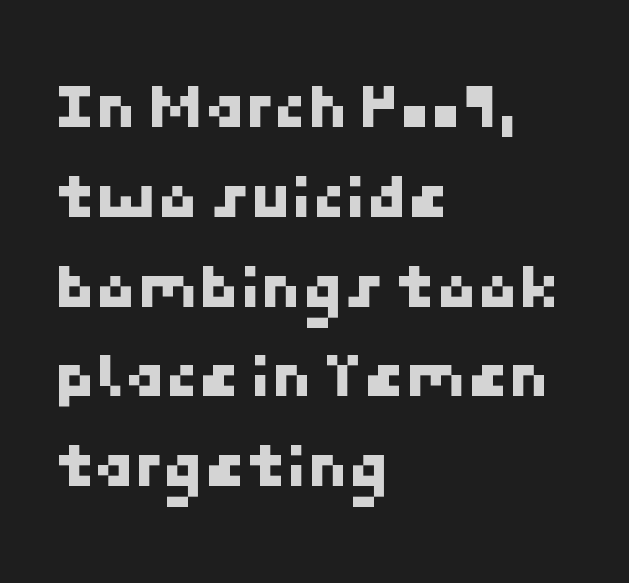
Q: Is the typeface a serif or a sans-serif typeface? A: Sans-serif.
Q: Is the text underlined? A: No.
Q: How is the paragraph aligned? A: Left-aligned.
Q: Is the spacing between letters normal or unusually wide? A: Normal.
Q: Is the spacing between lines tight, normal or loose? A: Normal.
Q: Width (condensed, normal, or wide)? A: Normal.
Q: Stroke contrast? A: Low.
Q: x-height? A: Medium.
